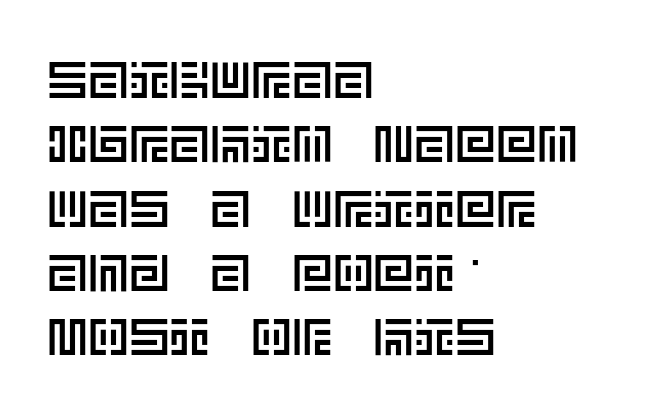
In CSS terms this would be text-align: left. These lines keep a tight, regular rhythm from letter to letter. The string is rendered with underlining switched off. Leading matches the norm, producing a regular column.
